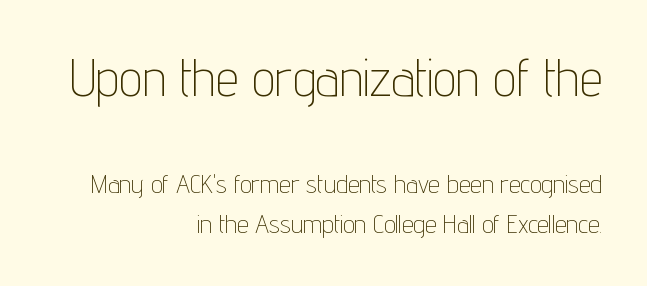
A typesetter would call this zero additional tracking. The rendering uses natural spacing where letterforms have individual widths. A sans-serif font was chosen for this passage. Leading matches the norm, producing a regular column. The first block has been scaled up relative to the second.
